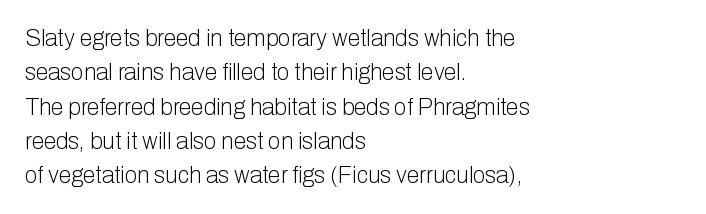
{"italic": "no", "bold": "no", "underline": "no", "align": "left", "line_spacing": "normal", "line_spacing_ratio": 1.49, "letter_spacing": "normal", "letter_spacing_em": 0.0, "glyph_px": 23}
